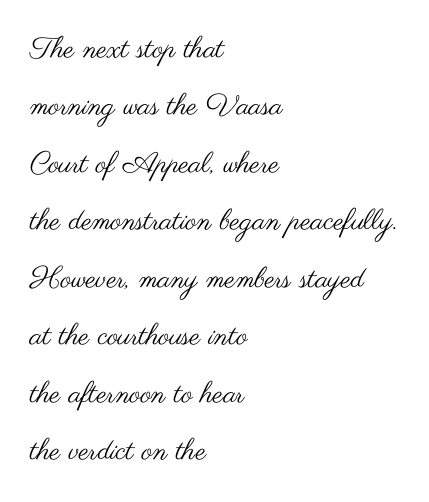
{"serif": "no", "bold": "no", "weight": "regular", "width": "wide", "stroke_contrast": "medium", "x_height": "small", "monospaced": "no", "underline": "no", "align": "left", "line_spacing": "loose", "line_spacing_ratio": 1.98, "letter_spacing": "normal", "letter_spacing_em": 0.0, "glyph_px": 29}
